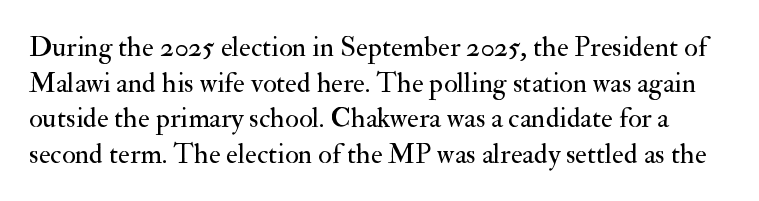
{"serif": "yes", "italic": "no", "bold": "no", "weight": "regular", "width": "normal", "stroke_contrast": "medium", "x_height": "small", "monospaced": "no", "underline": "no", "line_spacing": "normal", "line_spacing_ratio": 1.27, "letter_spacing": "normal", "letter_spacing_em": 0.0, "glyph_px": 28}
